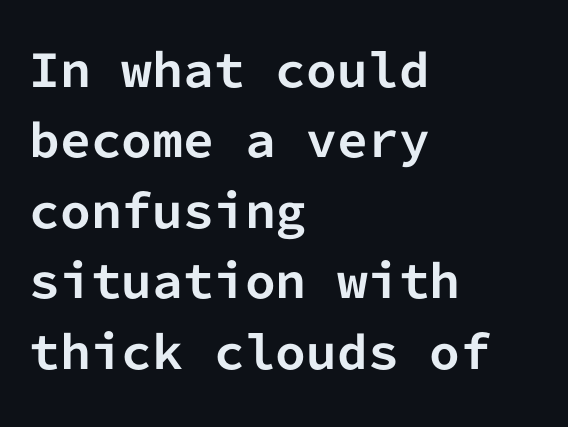
Q: Is the text bold? A: Yes.
Q: Is the text italic (slanted)? A: No, it is upright.
Q: Is the typeface a serif or a sans-serif typeface? A: Sans-serif.
Q: Is the text underlined? A: No.
Q: How is the paragraph aligned? A: Left-aligned.
Q: Is the spacing between letters normal or unusually wide? A: Normal.
Q: Is the spacing between lines tight, normal or loose? A: Normal.
Q: Width (condensed, normal, or wide)? A: Normal.
Q: Stroke contrast? A: Low.
Q: x-height? A: Medium.
Q: Monospaced? A: Yes.
